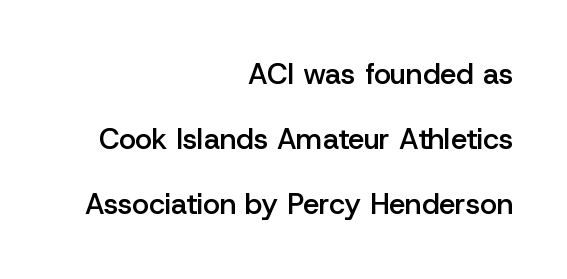
The image shows 29 px semibold sans-serif type, upright; set right-aligned, loose line spacing (2.25x), normal letter spacing, not underlined; low stroke contrast and a medium x-height.
